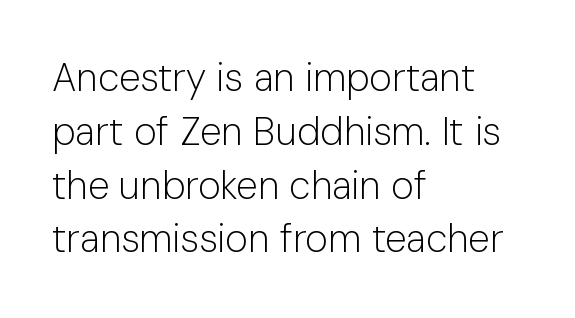
{"serif": "no", "italic": "no", "bold": "no", "weight": "light", "width": "normal", "stroke_contrast": "low", "x_height": "medium", "monospaced": "no", "underline": "no", "align": "left", "line_spacing": "normal", "line_spacing_ratio": 1.38, "letter_spacing": "normal", "letter_spacing_em": 0.0, "glyph_px": 39}
